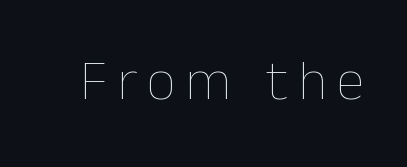
The image shows 57 px thin type, upright; set not underlined; low stroke contrast and a medium x-height.
